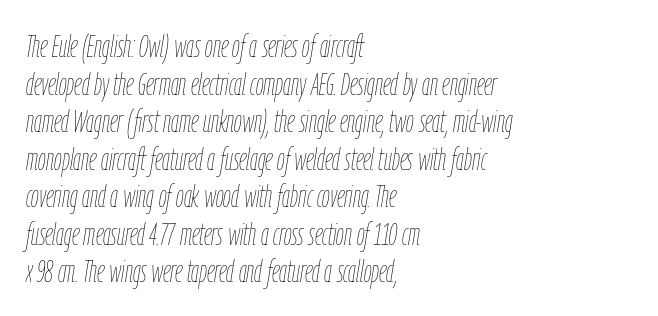
The image shows 31 px thin, condensed type, italic (leaning right); set left-aligned, line spacing 1.21x, normal letter spacing, not underlined; low stroke contrast and a medium x-height.
